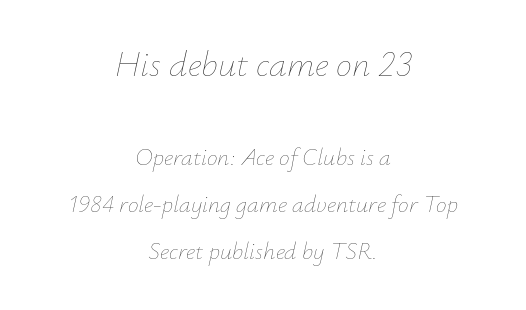
The image shows 36 px thin type, italic (leaning right); set centered, loose line spacing (1.97x), normal letter spacing, not underlined; the first (top) block is 1.5x larger; low stroke contrast and a small x-height.
